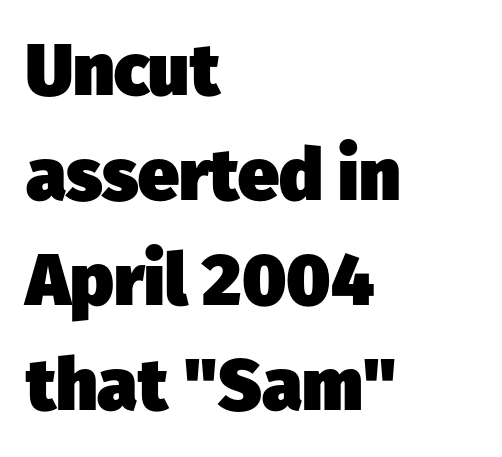
Q: Is the text bold? A: Yes.
Q: Is the typeface a serif or a sans-serif typeface? A: Sans-serif.
Q: Is the text underlined? A: No.
Q: How is the paragraph aligned? A: Left-aligned.
Q: Is the spacing between letters normal or unusually wide? A: Normal.
Q: Is the spacing between lines tight, normal or loose? A: Normal.
Q: Width (condensed, normal, or wide)? A: Normal.
Q: Stroke contrast? A: Low.
Q: x-height? A: Medium.
Q: Monospaced? A: No.
